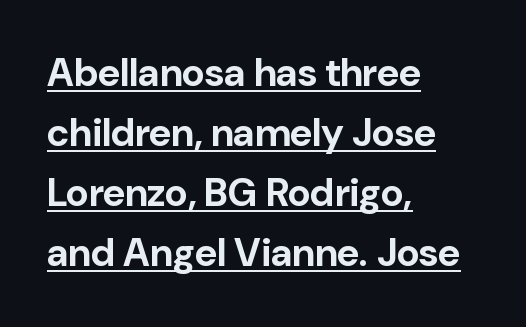
The image shows 39 px bold sans-serif type, upright; set left-aligned, normal line spacing (1.54x), normal letter spacing, underlined; low stroke contrast and a medium x-height.
